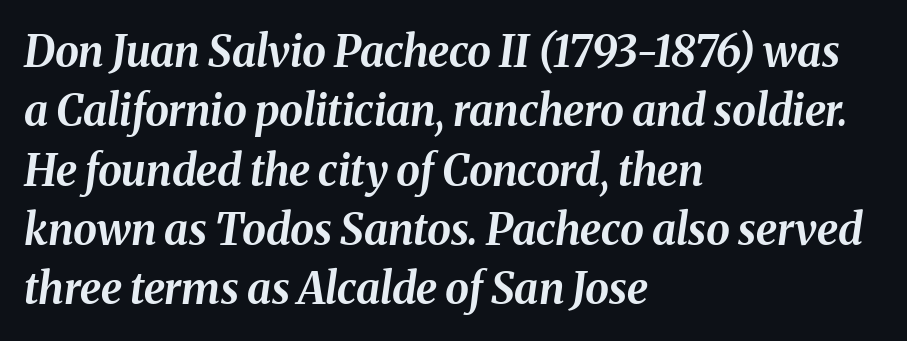
{"italic": "yes", "lean": "right", "slant_degrees": 8, "bold": "yes", "weight": "bold", "width": "normal", "stroke_contrast": "medium", "x_height": "medium", "monospaced": "no", "underline": "no", "align": "left", "line_spacing": "normal", "line_spacing_ratio": 1.38, "letter_spacing": "normal", "letter_spacing_em": 0.0, "glyph_px": 43}
